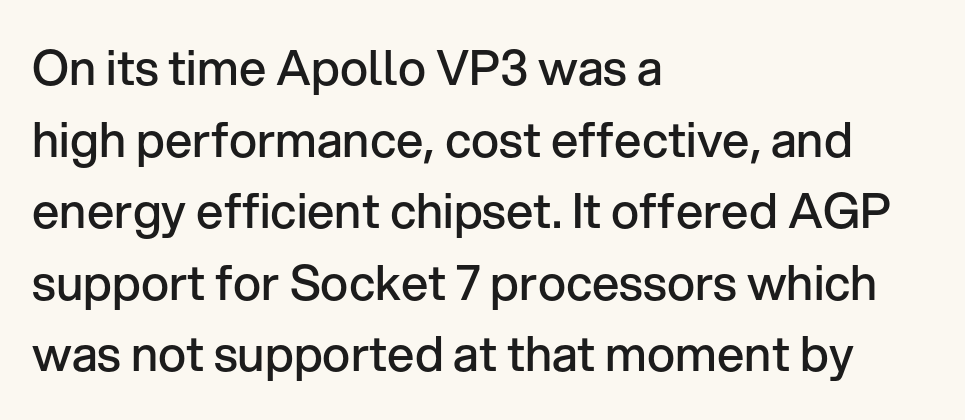
Q: Is the text bold? A: Semi-bold.
Q: Is the text italic (slanted)? A: No, it is upright.
Q: Is the typeface a serif or a sans-serif typeface? A: Sans-serif.
Q: Is the text underlined? A: No.
Q: How is the paragraph aligned? A: Left-aligned.
Q: Is the spacing between letters normal or unusually wide? A: Normal.
Q: Is the spacing between lines tight, normal or loose? A: Normal.
Q: Width (condensed, normal, or wide)? A: Normal.
Q: Stroke contrast? A: Low.
Q: x-height? A: Medium.
Q: Monospaced? A: No.
